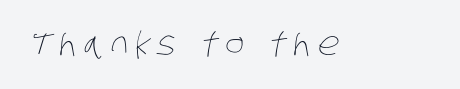
The image shows 32 px thin, condensed type; set not underlined; low stroke contrast and a large x-height.
